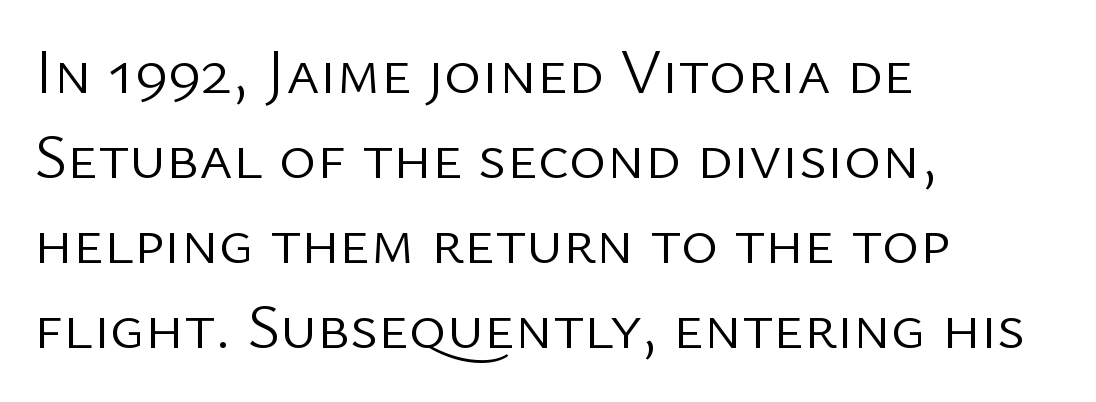
Q: Is the text bold? A: No.
Q: Is the text italic (slanted)? A: No, it is upright.
Q: Is the typeface a serif or a sans-serif typeface? A: Sans-serif.
Q: Is the text underlined? A: No.
Q: How is the paragraph aligned? A: Left-aligned.
Q: Is the spacing between letters normal or unusually wide? A: Normal.
Q: Is the spacing between lines tight, normal or loose? A: Normal.
Q: Width (condensed, normal, or wide)? A: Normal.
Q: Stroke contrast? A: Low.
Q: x-height? A: Medium.
Q: Monospaced? A: No.
